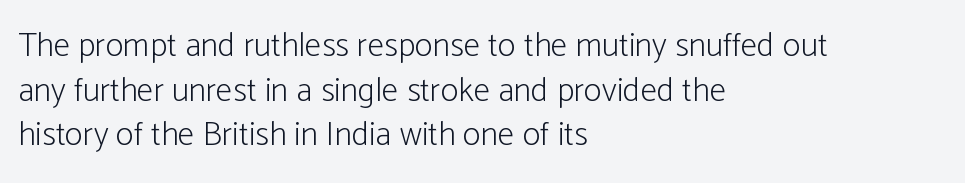
The image shows 34 px light, condensed sans-serif type, upright; set left-aligned, normal line spacing (1.31x), normal letter spacing, not underlined; low stroke contrast and a medium x-height.
